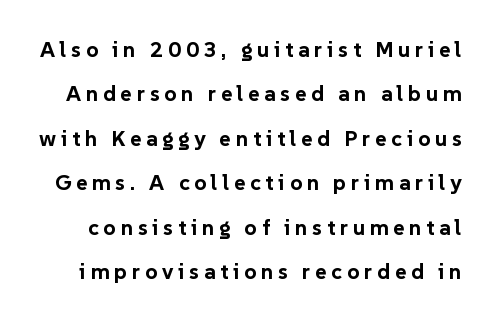
The image shows 22 px bold type, upright; set loose line spacing (2.02x), unusually wide letter spacing (+0.21 em), not underlined.
